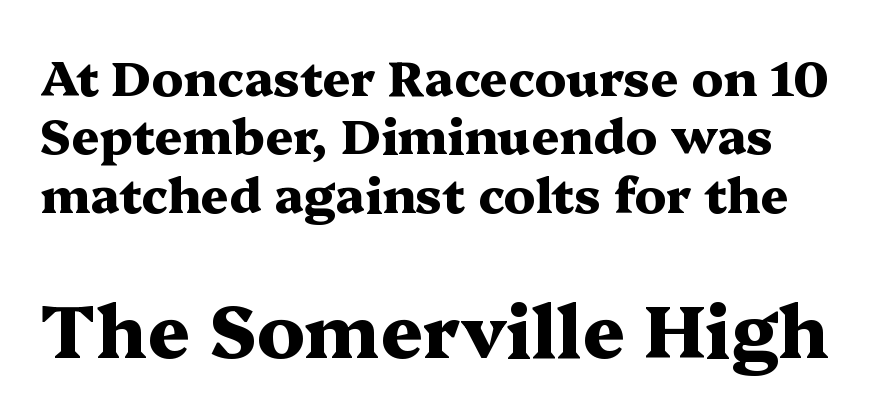
{"serif": "yes", "italic": "no", "bold": "yes", "weight": "heavy", "width": "wide", "stroke_contrast": "medium", "x_height": "medium", "monospaced": "no", "underline": "no", "line_spacing_ratio": 1.19, "letter_spacing": "normal", "letter_spacing_em": 0.0, "larger_block": "second", "size_ratio": 1.51, "glyph_px": 74}
